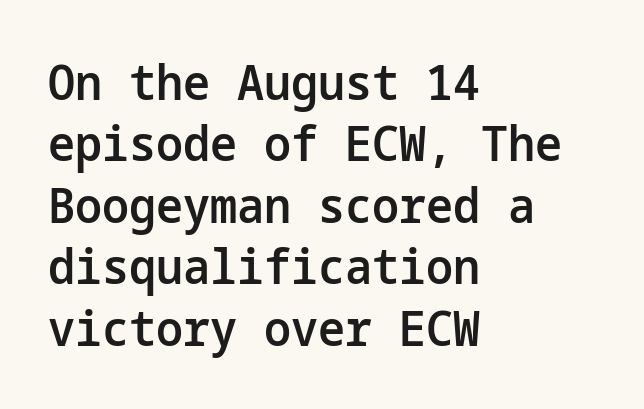
The image shows 48 px semibold sans-serif type, upright; set left-aligned, normal line spacing (1.28x), normal letter spacing, not underlined; low stroke contrast and a medium x-height.
